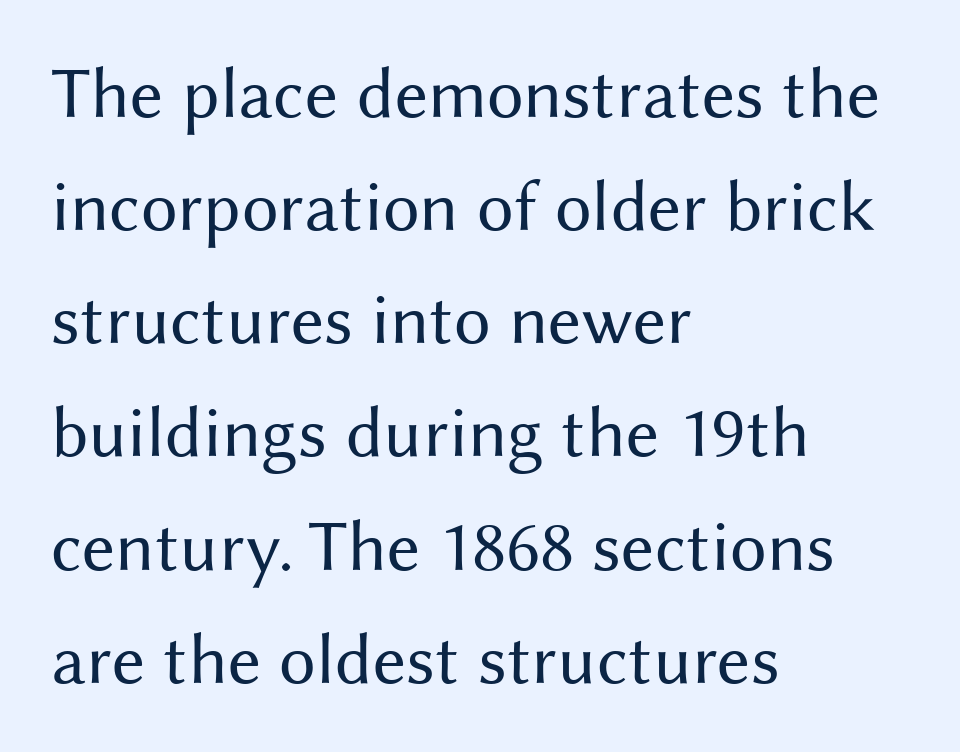
The image shows 73 px regular-weight sans-serif type, upright; set left-aligned, normal line spacing (1.55x), normal letter spacing, not underlined; medium stroke contrast and a medium x-height.
